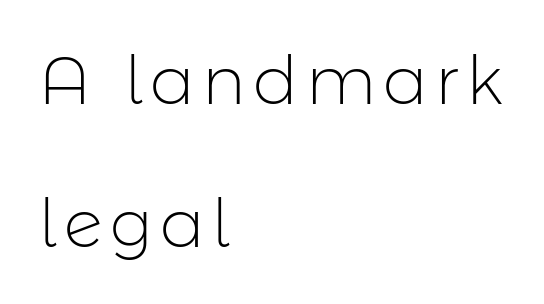
{"serif": "no", "italic": "no", "bold": "no", "weight": "light", "width": "normal", "stroke_contrast": "low", "x_height": "medium", "monospaced": "no", "underline": "no", "align": "left", "line_spacing": "loose", "line_spacing_ratio": 2.14, "glyph_px": 67}
